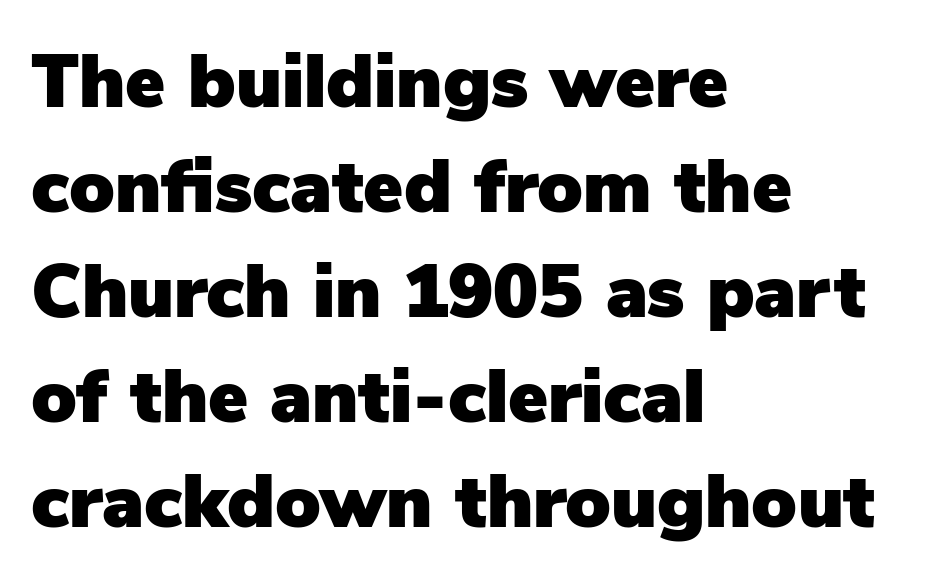
{"serif": "no", "italic": "no", "width": "normal", "stroke_contrast": "low", "x_height": "medium", "monospaced": "no", "underline": "no", "align": "left", "line_spacing": "normal", "line_spacing_ratio": 1.4, "letter_spacing": "normal", "letter_spacing_em": 0.0, "glyph_px": 75}
